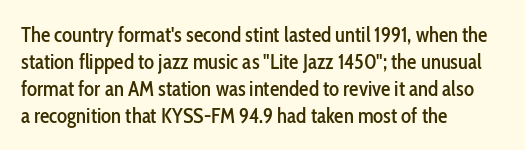
No word sits above an underline. Rendered with straight, roman letterforms. A typesetter would call this leading conventional body-copy spacing. Nothing unusual about the tracking: characters are spaced as the font intends. Line starts are locked; line ends wander.
